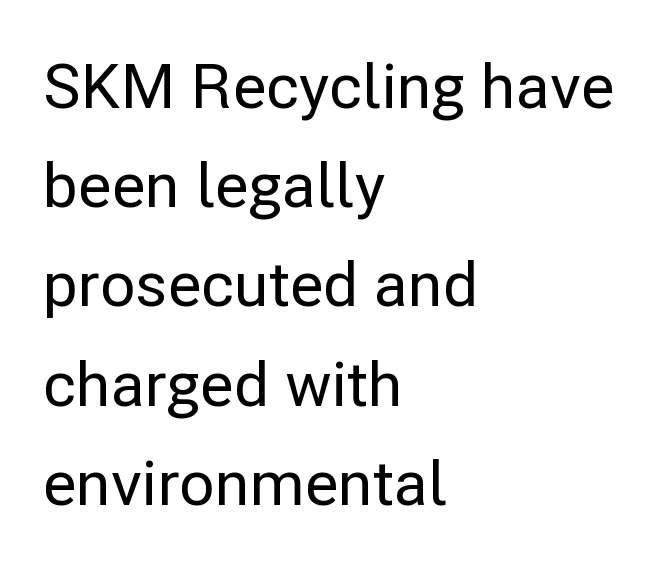
{"serif": "no", "italic": "no", "width": "normal", "stroke_contrast": "low", "x_height": "medium", "monospaced": "no", "underline": "no", "align": "left", "line_spacing": "normal", "line_spacing_ratio": 1.6, "letter_spacing": "normal", "letter_spacing_em": 0.0, "glyph_px": 62}
